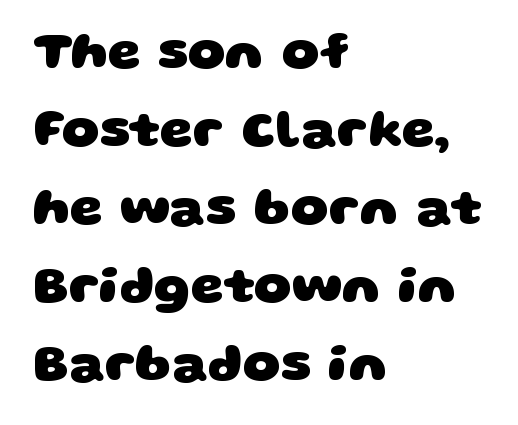
{"serif": "no", "bold": "yes", "weight": "heavy", "width": "wide", "stroke_contrast": "low", "x_height": "large", "monospaced": "no", "underline": "no", "align": "left", "line_spacing": "normal", "line_spacing_ratio": 1.5, "letter_spacing": "normal", "letter_spacing_em": 0.0, "glyph_px": 52}
